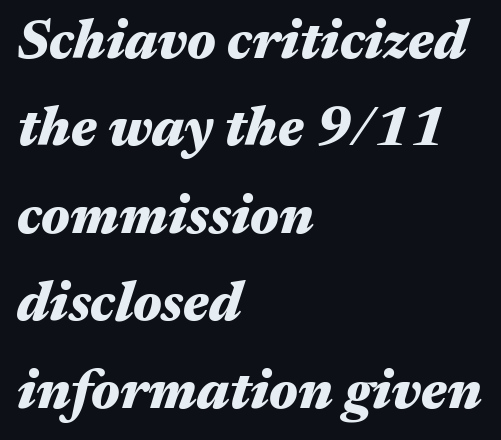
Q: Is the text bold? A: Yes.
Q: Is the text italic (slanted)? A: Yes, it leans right by about 17 degrees.
Q: Is the text underlined? A: No.
Q: How is the paragraph aligned? A: Left-aligned.
Q: Is the spacing between letters normal or unusually wide? A: Normal.
Q: Is the spacing between lines tight, normal or loose? A: Normal.
Q: Width (condensed, normal, or wide)? A: Wide.
Q: Stroke contrast? A: Medium.
Q: x-height? A: Medium.
Q: Monospaced? A: No.
